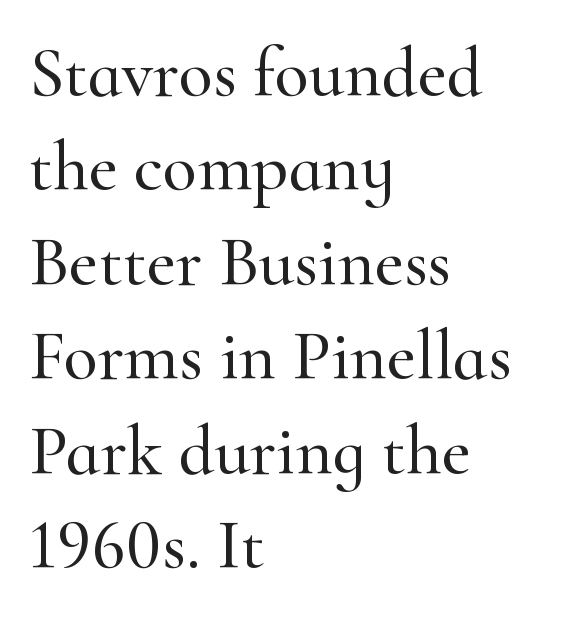
Q: Is the text italic (slanted)? A: No, it is upright.
Q: Is the typeface a serif or a sans-serif typeface? A: Serif.
Q: Is the text underlined? A: No.
Q: How is the paragraph aligned? A: Left-aligned.
Q: Is the spacing between letters normal or unusually wide? A: Normal.
Q: Is the spacing between lines tight, normal or loose? A: Normal.
Q: Width (condensed, normal, or wide)? A: Normal.
Q: Stroke contrast? A: High.
Q: x-height? A: Small.
Q: Monospaced? A: No.
